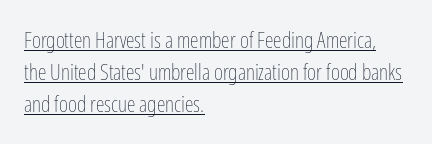
The image shows 22 px text type, upright; set left-aligned, normal line spacing (1.46x), normal letter spacing, underlined.
